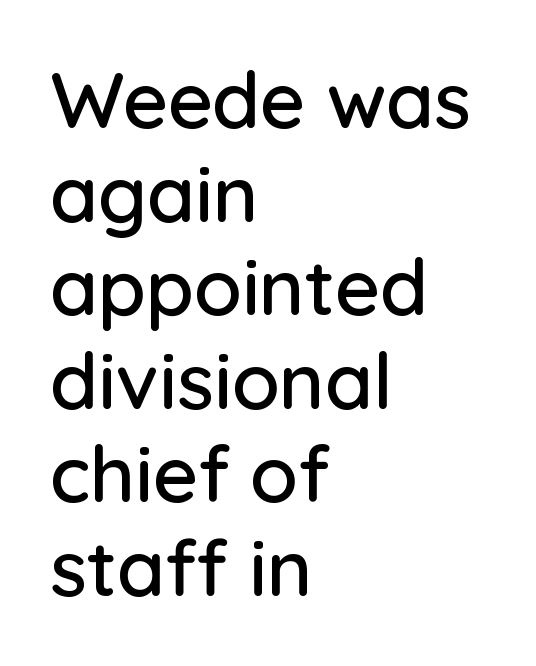
The image shows 78 px sans-serif type, upright; set left-aligned, line spacing 1.2x, normal letter spacing, not underlined; low stroke contrast and a medium x-height.
